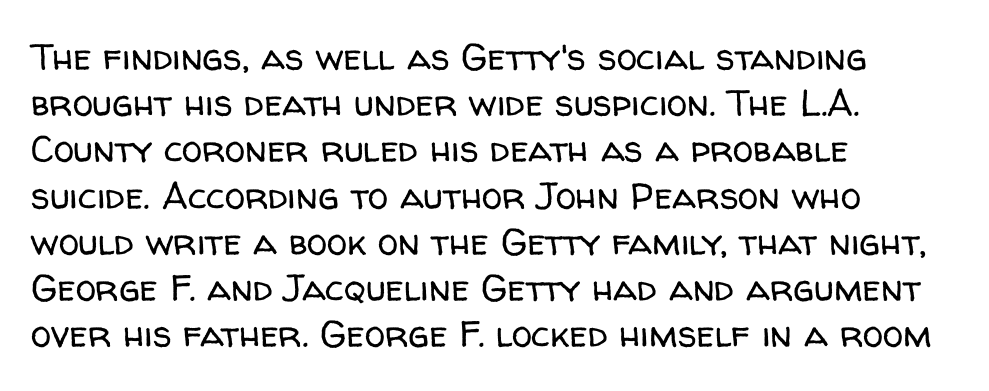
Leading matches the norm, producing a regular column. The area under the type is left untouched. Short and long lines alike share a common starting point at left. Ascenders rise straight up at ninety degrees. This sample uses plain, unmodified letter spacing. This rendering employs a face without finishing strokes, i.e., a sans-serif.
